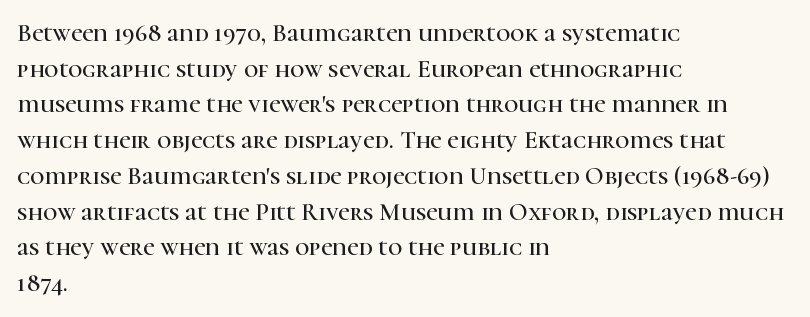
Q: Is the text italic (slanted)? A: No, it is upright.
Q: Is the text underlined? A: No.
Q: How is the paragraph aligned? A: Left-aligned.
Q: Is the spacing between letters normal or unusually wide? A: Normal.
Q: Is the spacing between lines tight, normal or loose? A: Normal.
